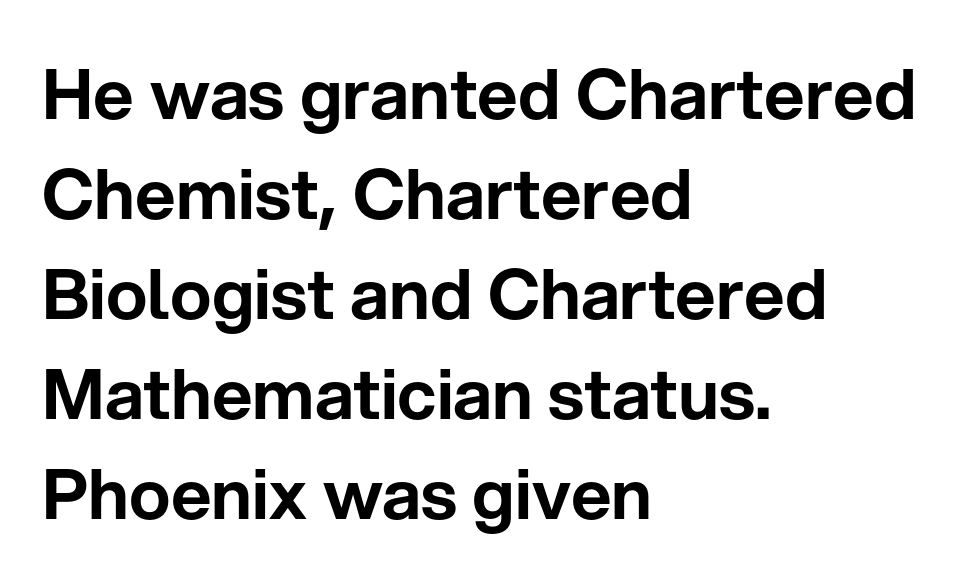
Q: Is the text italic (slanted)? A: No, it is upright.
Q: Is the typeface a serif or a sans-serif typeface? A: Sans-serif.
Q: Is the text underlined? A: No.
Q: How is the paragraph aligned? A: Left-aligned.
Q: Is the spacing between letters normal or unusually wide? A: Normal.
Q: Is the spacing between lines tight, normal or loose? A: Normal.
Q: Width (condensed, normal, or wide)? A: Normal.
Q: Stroke contrast? A: Low.
Q: x-height? A: Medium.
Q: Monospaced? A: No.
